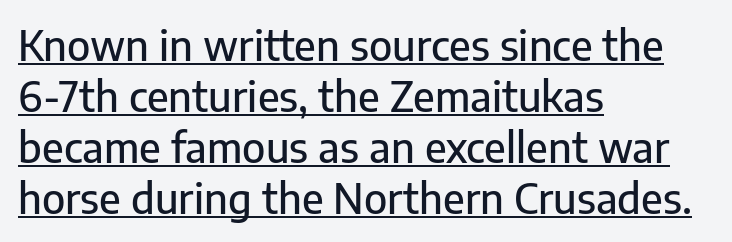
Q: Is the text italic (slanted)? A: No, it is upright.
Q: Is the typeface a serif or a sans-serif typeface? A: Sans-serif.
Q: Is the text underlined? A: Yes.
Q: How is the paragraph aligned? A: Left-aligned.
Q: Is the spacing between letters normal or unusually wide? A: Normal.
Q: Width (condensed, normal, or wide)? A: Normal.
Q: Stroke contrast? A: Low.
Q: x-height? A: Medium.
Q: Monospaced? A: No.
